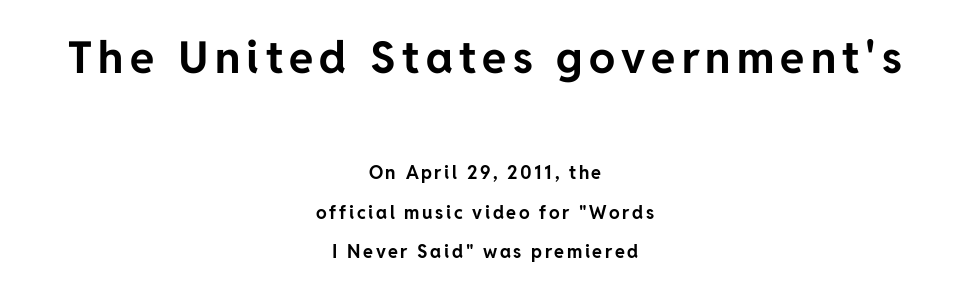
The image shows 44 px bold sans-serif type, upright; set centered, loose line spacing (2.2x), not underlined; the first (top) block is 2.44x larger; low stroke contrast and a medium x-height.
